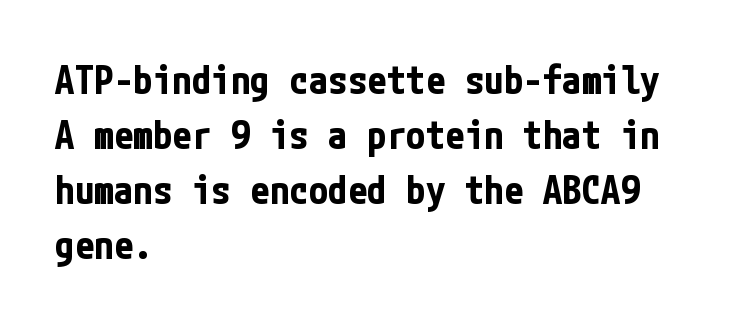
The image shows 39 px bold, condensed sans-serif type, upright; set left-aligned, normal line spacing (1.41x), normal letter spacing, not underlined; low stroke contrast and a medium x-height.
